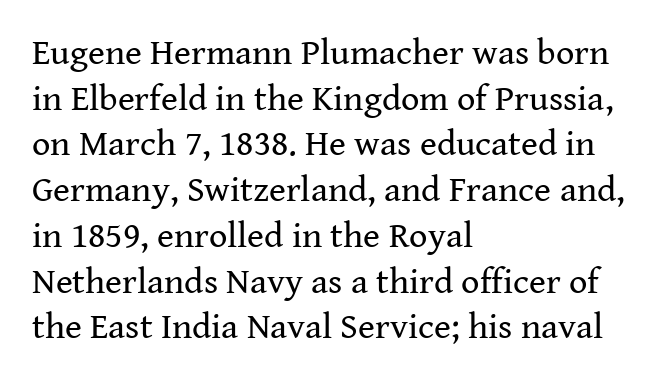
A roman cut, with each character standing at attention. The type family on display is of the serif kind. No heavy texture on the line: the type isn't bold. Lines of text with bare space underneath. Looks like regular typesetting: each glyph gets only the width it needs. Horizontally, the lines are justified to the leading edge only.
